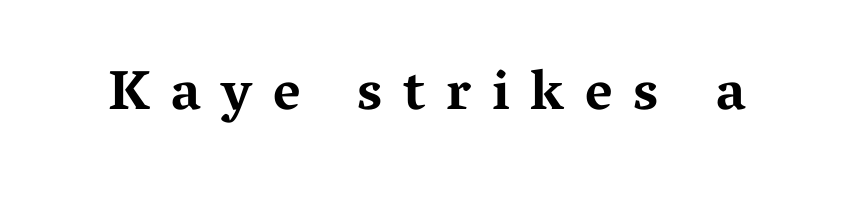
Weight: bold. Does the lettering tilt? It doesn't — this is upright. The strip under each line holds only bare page. You could only call the tracking loose — the letters float apart.
